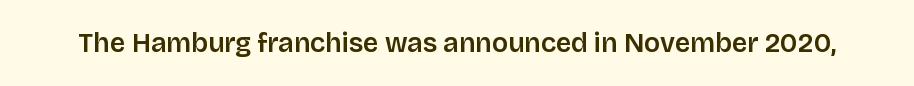
Q: Is the text italic (slanted)? A: No, it is upright.
Q: Is the text underlined? A: No.
Q: Is the spacing between letters normal or unusually wide? A: Normal.
